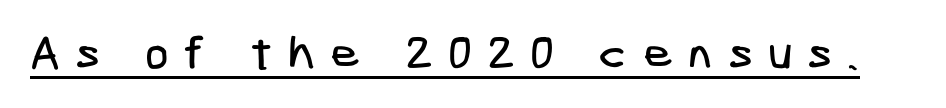
{"serif": "no", "width": "condensed", "stroke_contrast": "low", "x_height": "medium", "underline": "yes", "letter_spacing": "wide", "letter_spacing_em": 0.32, "glyph_px": 47}
